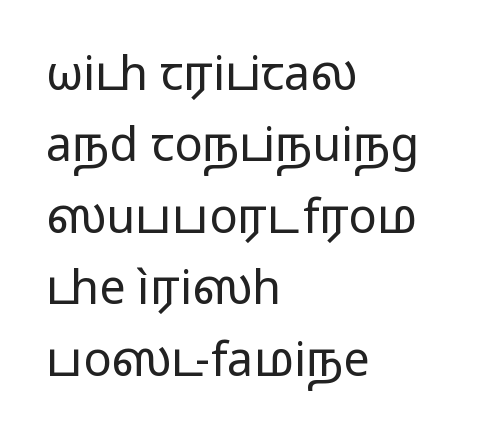
What kind of face is this? One without serifs — a sans. Rule under the text: the space is simply empty. Whoever set this chose a conventional vertical rhythm. The horizontal fit of the characters is conventional and even. These lines are rendered in a variable-pitch font. A classic flush-left, rag-right setting is used for this passage.
